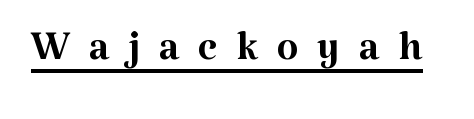
Little horizontal feet cap the strokes, marking this as serif type. This is roman type, the default non-slanted kind. The typesetter has applied underlining to the passage shown. Ink coverage per letter is moderate at most. Proportional: the letters do not fall into vertical columns.
